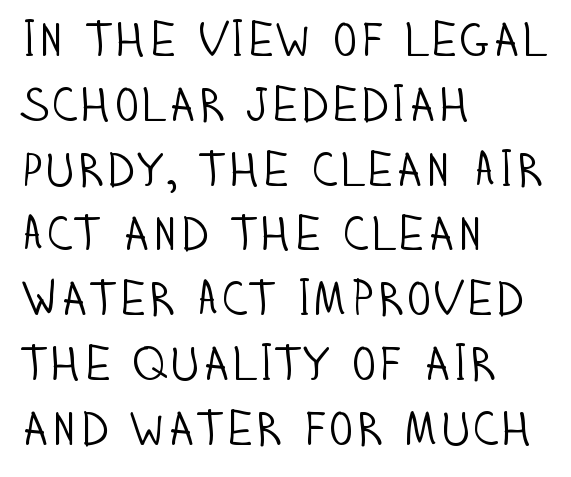
The image shows 48 px light, condensed sans-serif type, upright; set left-aligned, normal line spacing (1.35x), normal letter spacing, not underlined; low stroke contrast and a large x-height.
